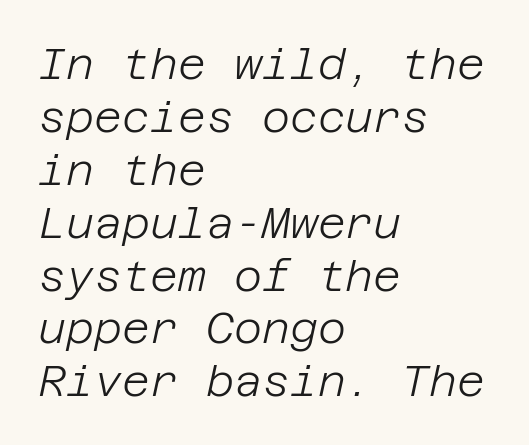
Q: Is the text bold? A: No.
Q: Is the text italic (slanted)? A: Yes, it leans right by about 12 degrees.
Q: Is the text underlined? A: No.
Q: How is the paragraph aligned? A: Left-aligned.
Q: Is the spacing between letters normal or unusually wide? A: Normal.
Q: Width (condensed, normal, or wide)? A: Normal.
Q: Stroke contrast? A: Low.
Q: x-height? A: Large.
